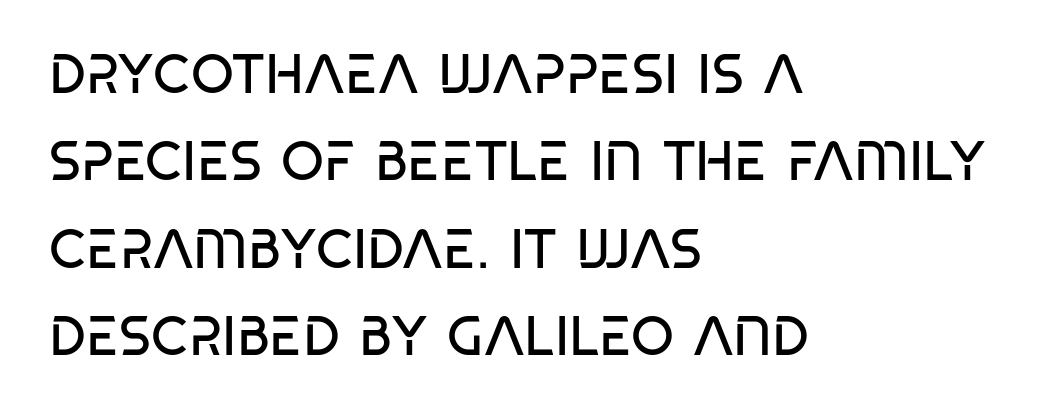
{"serif": "no", "italic": "no", "bold": "no", "weight": "regular", "width": "condensed", "stroke_contrast": "low", "x_height": "large", "monospaced": "no", "underline": "no", "align": "left", "line_spacing": "normal", "line_spacing_ratio": 1.59, "letter_spacing": "normal", "letter_spacing_em": 0.0, "glyph_px": 55}
